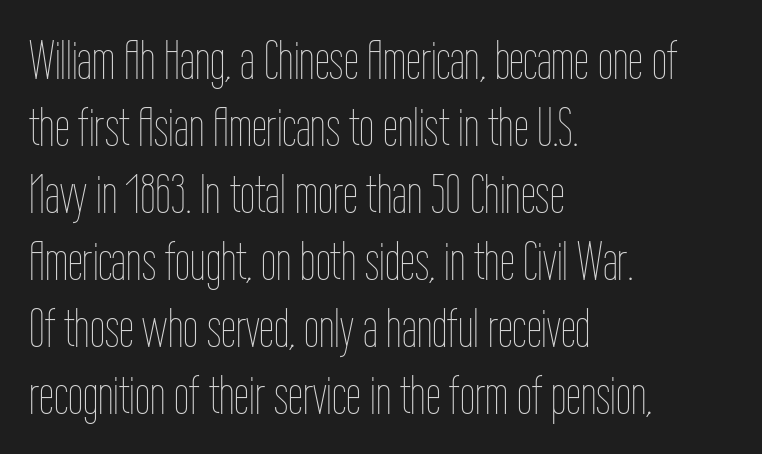
Q: Is the text bold? A: No.
Q: Is the text italic (slanted)? A: No, it is upright.
Q: Is the text underlined? A: No.
Q: How is the paragraph aligned? A: Left-aligned.
Q: Is the spacing between letters normal or unusually wide? A: Normal.
Q: Width (condensed, normal, or wide)? A: Condensed.
Q: Stroke contrast? A: Low.
Q: x-height? A: Medium.
Q: Monospaced? A: No.
